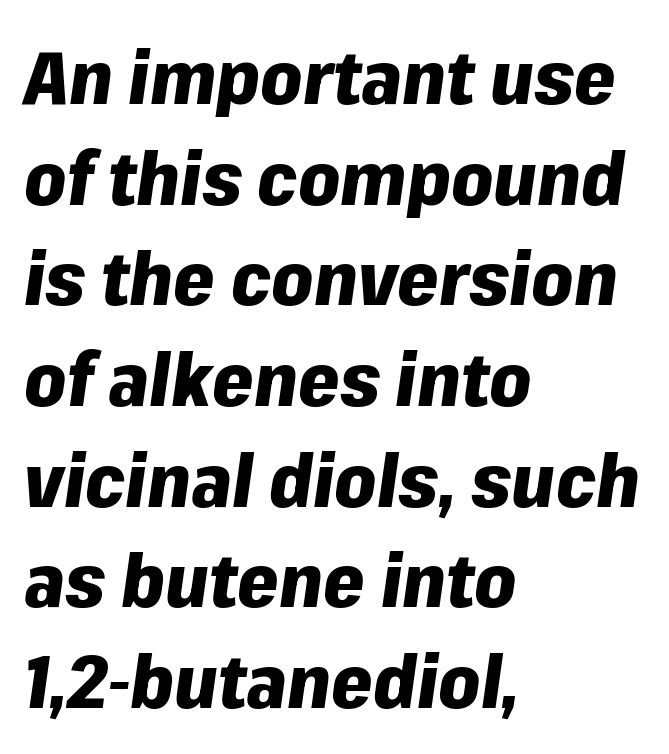
The image shows 74 px heavy type, italic (leaning right); set left-aligned, normal line spacing (1.36x), normal letter spacing, not underlined; low stroke contrast and a medium x-height.
